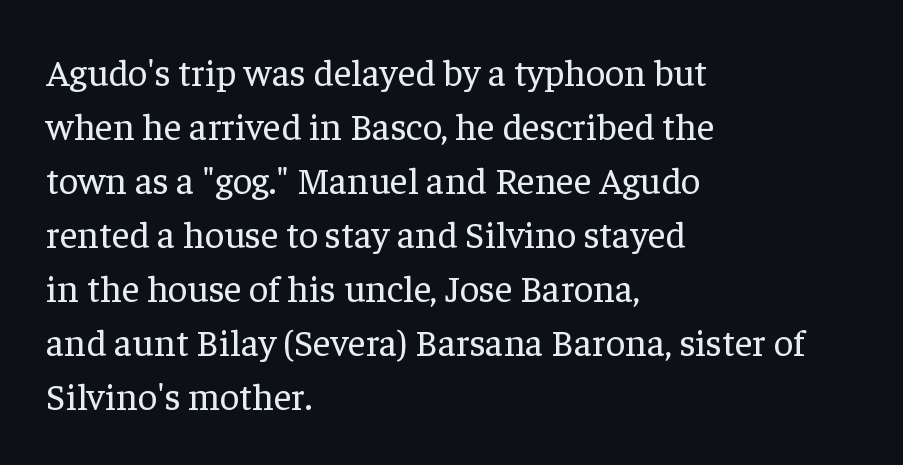
{"serif": "yes", "italic": "no", "bold": "no", "weight": "regular", "width": "normal", "stroke_contrast": "low", "x_height": "medium", "monospaced": "no", "underline": "no", "align": "left", "line_spacing": "normal", "line_spacing_ratio": 1.42, "letter_spacing": "normal", "letter_spacing_em": 0.0, "glyph_px": 38}
